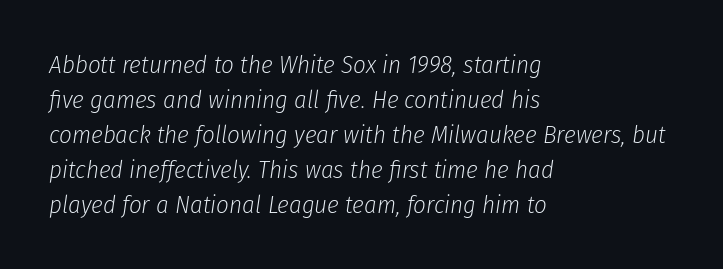
{"italic": "yes", "lean": "right", "slant_degrees": 8, "bold": "no", "underline": "no", "align": "left", "line_spacing": "normal", "line_spacing_ratio": 1.4, "letter_spacing": "normal", "letter_spacing_em": 0.0, "glyph_px": 25}
